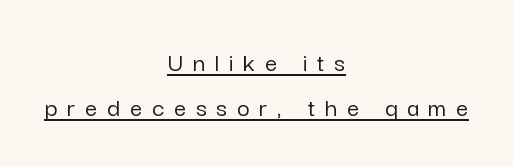
Q: Is the text italic (slanted)? A: No, it is upright.
Q: Is the text underlined? A: Yes.
Q: How is the paragraph aligned? A: Centered.
Q: Is the spacing between letters normal or unusually wide? A: Unusually wide.
Q: Is the spacing between lines tight, normal or loose? A: Normal.
